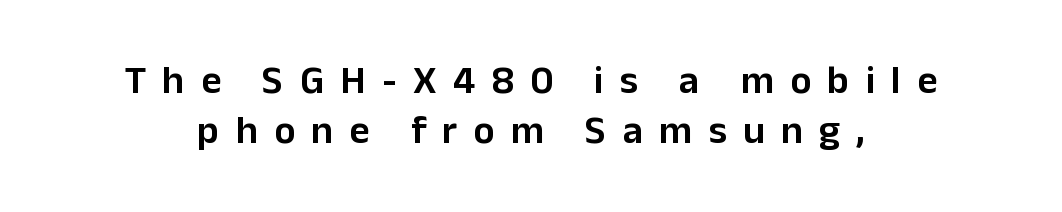
Q: Is the text bold? A: Semi-bold.
Q: Is the text italic (slanted)? A: No, it is upright.
Q: Is the typeface a serif or a sans-serif typeface? A: Sans-serif.
Q: Is the text underlined? A: No.
Q: How is the paragraph aligned? A: Centered.
Q: Is the spacing between letters normal or unusually wide? A: Unusually wide.
Q: Is the spacing between lines tight, normal or loose? A: Normal.
Q: Width (condensed, normal, or wide)? A: Normal.
Q: Stroke contrast? A: Low.
Q: x-height? A: Medium.
Q: Monospaced? A: No.
